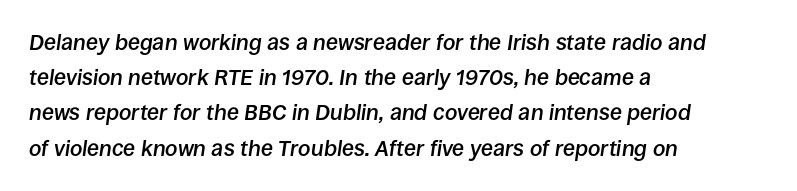
{"italic": "yes", "lean": "right", "slant_degrees": 8, "bold": "semi", "underline": "no", "align": "left", "line_spacing": "normal", "line_spacing_ratio": 1.6, "letter_spacing": "normal", "letter_spacing_em": 0.0, "glyph_px": 22}
